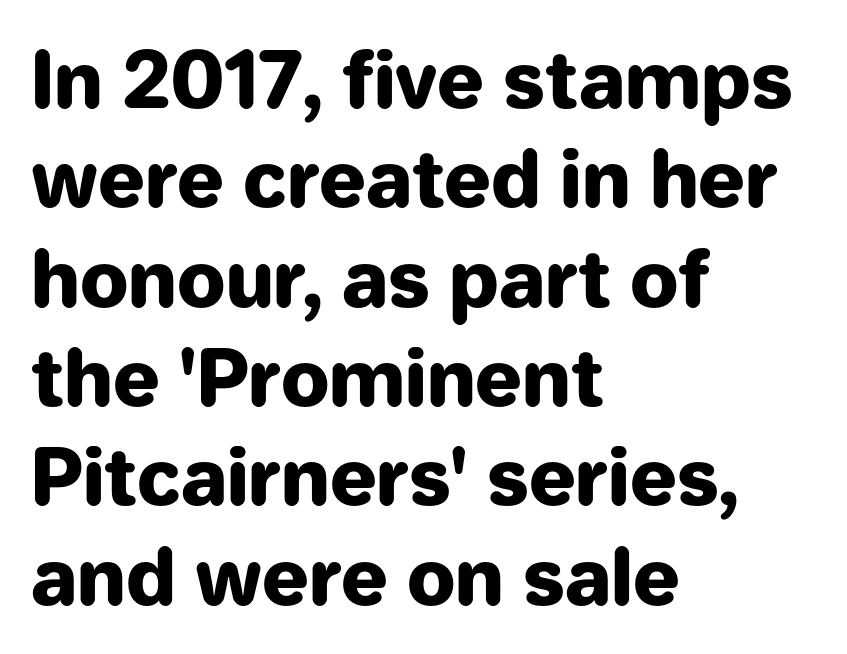
Q: Is the text bold? A: Yes.
Q: Is the text italic (slanted)? A: No, it is upright.
Q: Is the typeface a serif or a sans-serif typeface? A: Sans-serif.
Q: Is the text underlined? A: No.
Q: How is the paragraph aligned? A: Left-aligned.
Q: Is the spacing between letters normal or unusually wide? A: Normal.
Q: Is the spacing between lines tight, normal or loose? A: Normal.
Q: Width (condensed, normal, or wide)? A: Normal.
Q: Stroke contrast? A: Low.
Q: x-height? A: Medium.
Q: Monospaced? A: No.
